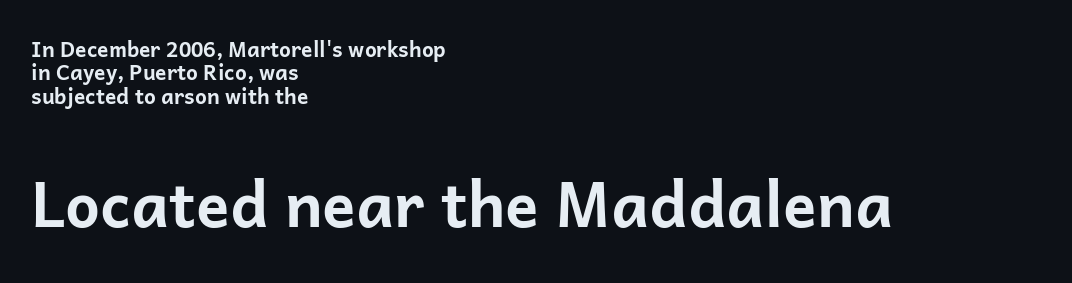
{"serif": "no", "italic": "no", "bold": "yes", "weight": "bold", "width": "normal", "stroke_contrast": "low", "x_height": "medium", "monospaced": "no", "underline": "no", "align": "left", "line_spacing": "tight", "line_spacing_ratio": 1.11, "letter_spacing": "normal", "letter_spacing_em": 0.0, "larger_block": "second", "size_ratio": 2.95, "glyph_px": 62}
